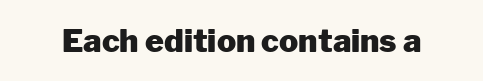
Every character sits straight up, as roman type does. Compared with typical body copy, the letter spacing here is the same. Lines of text with bare space underneath. What kind of face is this? One without serifs — a sans. Note the varied advance widths — an 'i' is clearly narrower than an 'm'.
